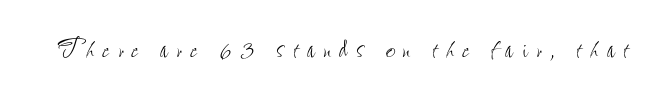
{"bold": "no", "weight": "thin", "width": "condensed", "stroke_contrast": "low", "x_height": "small", "monospaced": "no", "underline": "no", "letter_spacing": "wide", "letter_spacing_em": 0.25, "glyph_px": 34}
